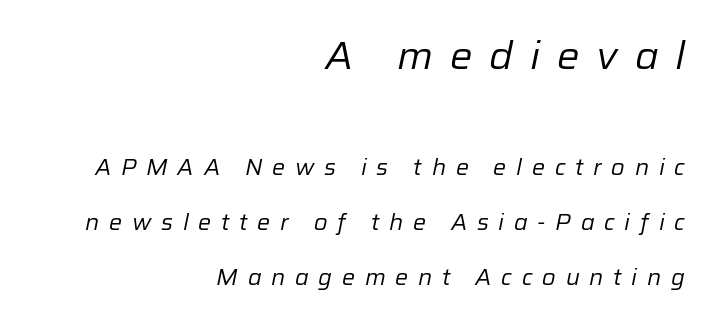
Look at the tracking — it's clearly loosened, letters drifting apart. The block of text is sparse from top to bottom, with ample space between rows. The characters are drawn with everyday or finer stroke widths. Two sizes are in play, and the larger belongs to the first block. Caption: multi-line text, flush right, ragged left. Unmarked baselines from the first word to the last.
